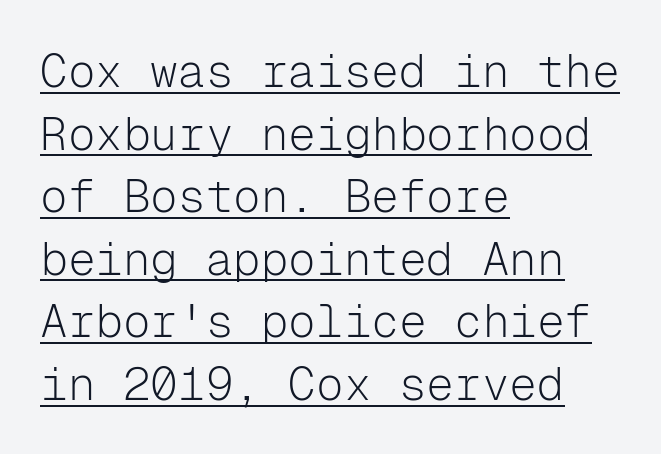
You can tell from the bare stems that sans-serif type was used. Descenders here cross a horizontal rule under the line. Casual observation: everything's shoved over to the left. A typesetter would call this monospace, since all characters share one set width. The lines sit at an ordinary, default distance from one another. The passage shown has conventional tracking throughout.
